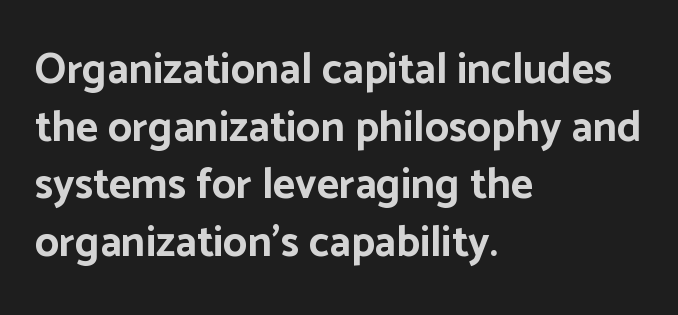
Q: Is the text bold? A: Yes.
Q: Is the text italic (slanted)? A: No, it is upright.
Q: Is the typeface a serif or a sans-serif typeface? A: Sans-serif.
Q: Is the text underlined? A: No.
Q: How is the paragraph aligned? A: Left-aligned.
Q: Is the spacing between letters normal or unusually wide? A: Normal.
Q: Is the spacing between lines tight, normal or loose? A: Normal.
Q: Width (condensed, normal, or wide)? A: Normal.
Q: Stroke contrast? A: Low.
Q: x-height? A: Medium.
Q: Monospaced? A: No.
